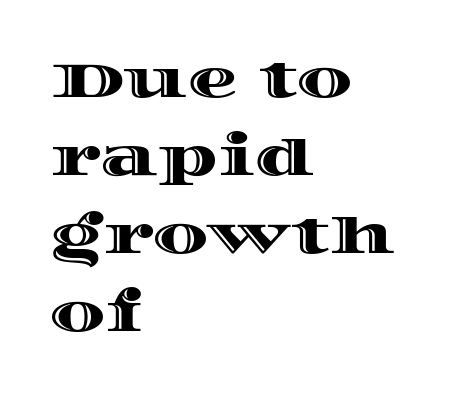
The image shows 50 px wide type, upright; set left-aligned, normal line spacing (1.56x), normal letter spacing, not underlined; a large x-height.
